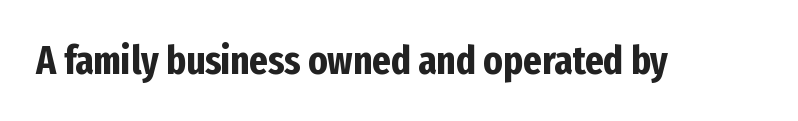
Tall strokes in this sample are plumb rather than angled. Compared with typical body copy, the letter spacing here is the same. You could not count columns in this text — the font is proportionally spaced. Thick stems and heavy bowls — unmistakably bold. Honestly, there is no underline to notice here at all.
